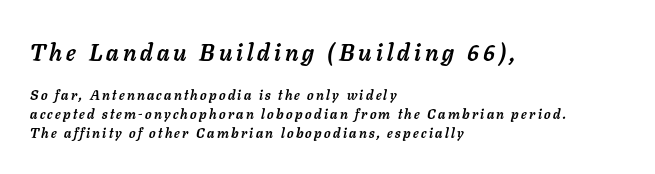
{"italic": "yes", "lean": "right", "slant_degrees": 11, "bold": "yes", "underline": "no", "align": "left", "line_spacing": "normal", "line_spacing_ratio": 1.37, "larger_block": "first", "size_ratio": 1.71, "glyph_px": 24}
